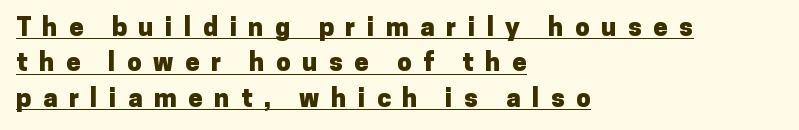
Italic? Not at all — the glyphs are vertical. The paragraph shown leans on its left margin. Weight: bold. The line-height multiplier appears to be the usual default. A baseline rule has been typeset under these characters. Observe the wide spacing: letters keep a clear distance from each other.
